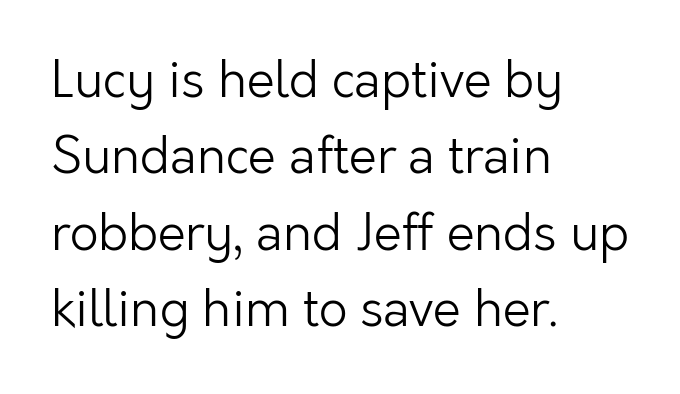
Regarding leading, the lines here are spaced in the standard way. Clear beneath every line of the passage. Unlike a traditional serif, this face leaves its strokes unadorned. These lines are set flush left with a ragged right edge. The rendering uses natural spacing where letterforms have individual widths.
